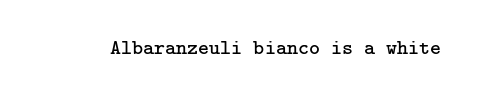
Q: Is the text bold? A: No.
Q: Is the text italic (slanted)? A: No, it is upright.
Q: Is the text underlined? A: No.
Q: Is the spacing between letters normal or unusually wide? A: Normal.
